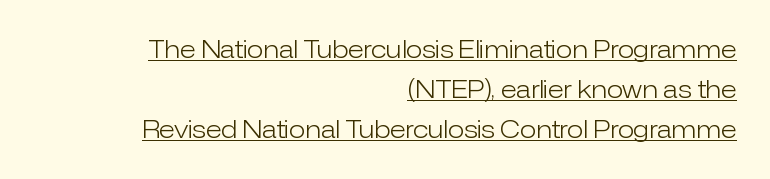
One glance says typical: line gaps are just what's usual. Posture: straight, roman, zero tilt. A baseline rule has been typeset under these characters. Casual observation: everything's shoved over to the right. Ink coverage per letter is moderate at most. What stands out about the letter spacing? Nothing — it is the standard amount.
